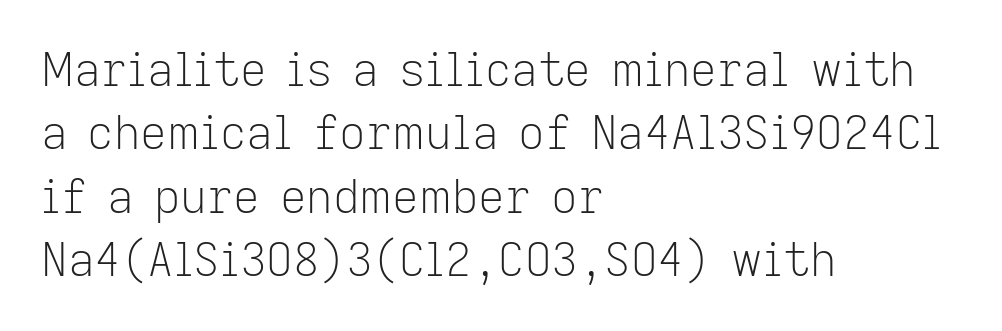
The face used here is a sans, in the tradition of grotesques and geometrics. Vertical strokes here are truly vertical. Is this a fixed-width face? No — the glyphs have proportional, varying widths. Here the glyphs are tracked normally, forming tight word shapes. Baseline-to-baseline distance is the conventional proportion of letter height.
